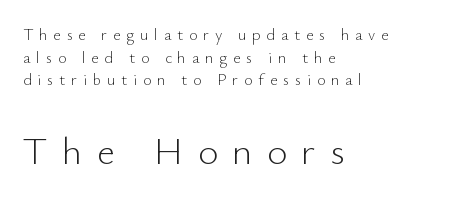
{"serif": "no", "italic": "no", "bold": "no", "weight": "light", "width": "normal", "stroke_contrast": "low", "x_height": "small", "monospaced": "no", "underline": "no", "align": "left", "line_spacing": "normal", "line_spacing_ratio": 1.42, "letter_spacing": "wide", "letter_spacing_em": 0.37, "larger_block": "second", "size_ratio": 2.44, "glyph_px": 39}
